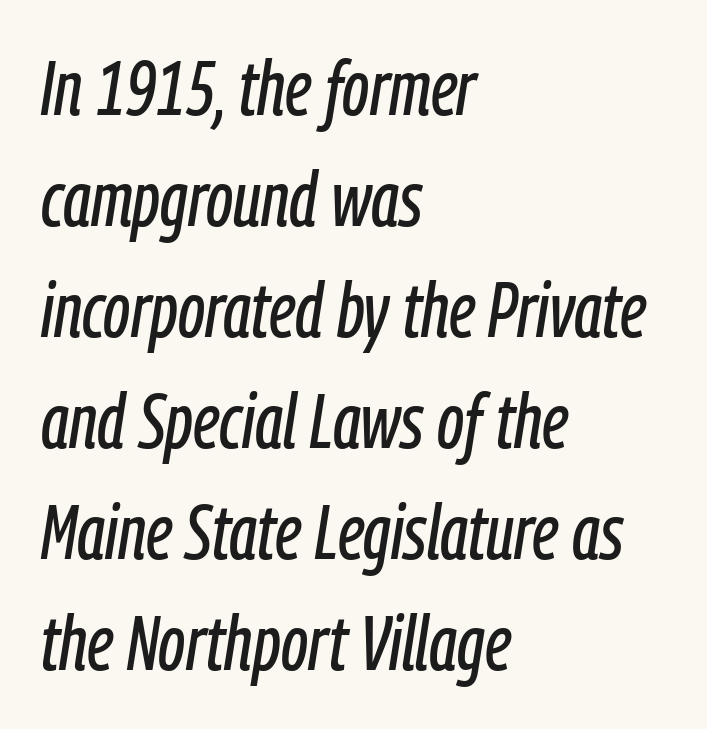
{"italic": "yes", "lean": "right", "slant_degrees": 9, "width": "condensed", "stroke_contrast": "low", "x_height": "medium", "monospaced": "no", "underline": "no", "align": "left", "line_spacing": "normal", "line_spacing_ratio": 1.46, "letter_spacing": "normal", "letter_spacing_em": 0.0, "glyph_px": 76}
